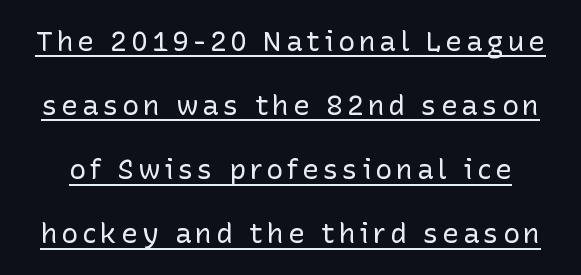
Q: Is the text bold? A: No.
Q: Is the text italic (slanted)? A: No, it is upright.
Q: Is the typeface a serif or a sans-serif typeface? A: Sans-serif.
Q: Is the text underlined? A: Yes.
Q: Is the spacing between lines tight, normal or loose? A: Loose.
Q: Width (condensed, normal, or wide)? A: Normal.
Q: Stroke contrast? A: Low.
Q: x-height? A: Medium.
Q: Monospaced? A: No.
